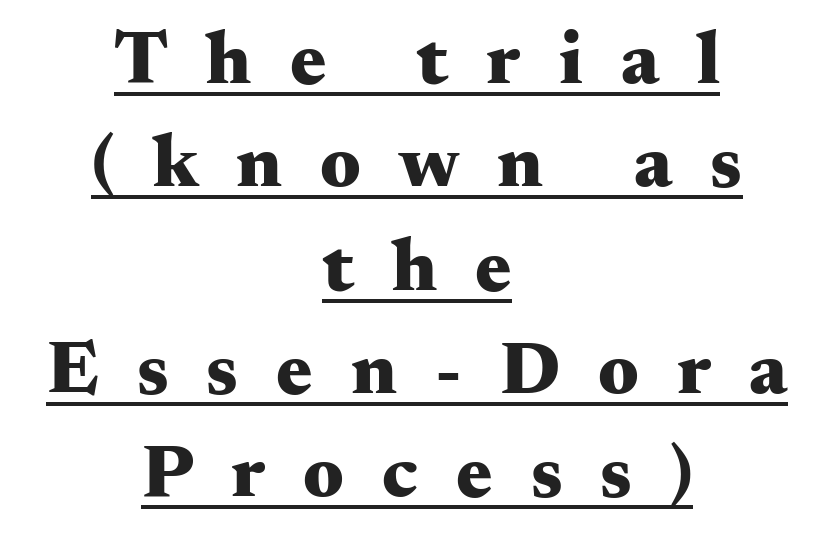
If you drew a line through each stem, it would be perfectly vertical. Horizontal bands of white between lines are of average thickness. The typeface chosen for these lines features serifs. The compositor balanced each line on the midline. Varying glyph widths throughout — classic text-font behaviour.
